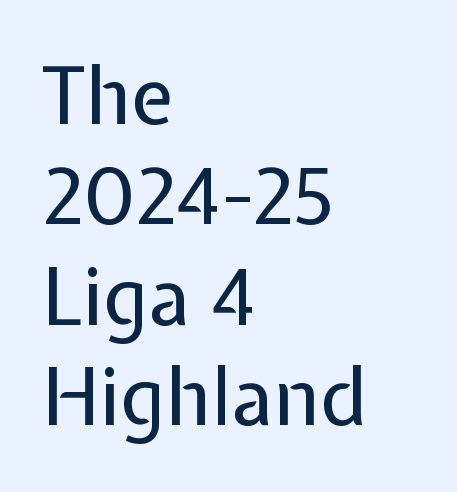
The image shows 79 px regular-weight sans-serif type, upright; set left-aligned, normal line spacing (1.27x), normal letter spacing, not underlined; low stroke contrast and a medium x-height.
